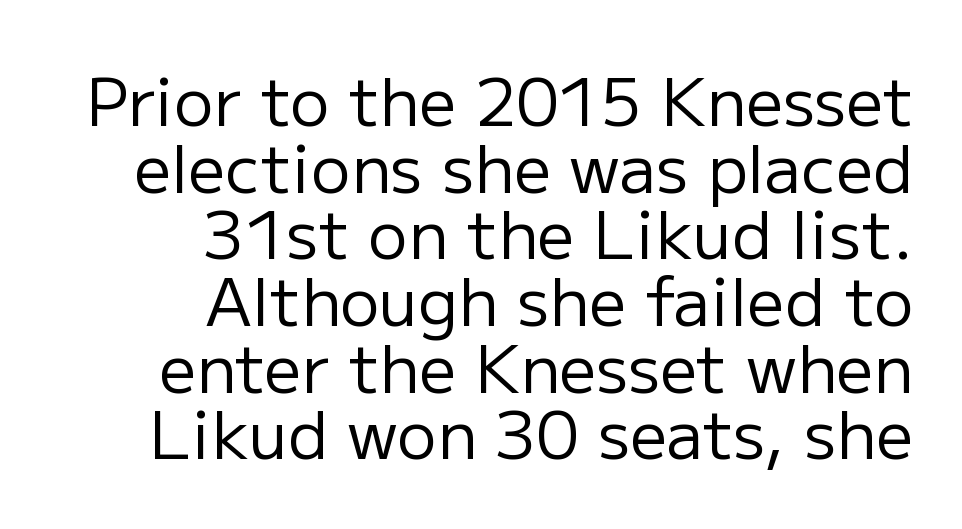
Q: Is the text bold? A: No.
Q: Is the text italic (slanted)? A: No, it is upright.
Q: Is the typeface a serif or a sans-serif typeface? A: Sans-serif.
Q: Is the text underlined? A: No.
Q: How is the paragraph aligned? A: Right-aligned.
Q: Is the spacing between letters normal or unusually wide? A: Normal.
Q: Is the spacing between lines tight, normal or loose? A: Tight.
Q: Width (condensed, normal, or wide)? A: Normal.
Q: Stroke contrast? A: Low.
Q: x-height? A: Medium.
Q: Monospaced? A: No.
